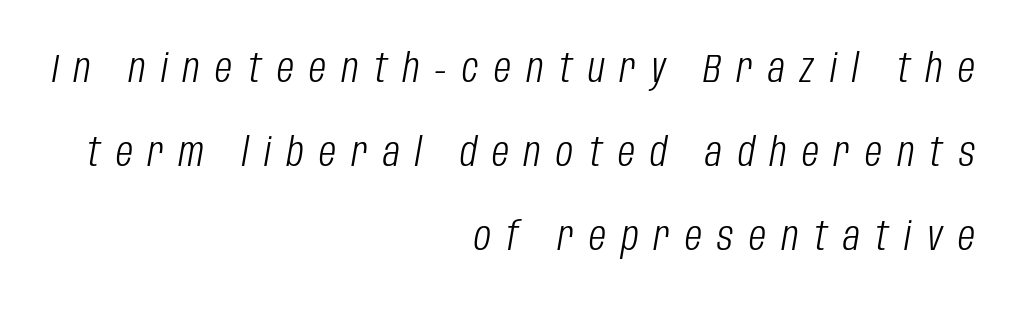
Q: Is the text bold? A: No.
Q: Is the text italic (slanted)? A: Yes, it leans right by about 10 degrees.
Q: Is the text underlined? A: No.
Q: How is the paragraph aligned? A: Right-aligned.
Q: Is the spacing between letters normal or unusually wide? A: Unusually wide.
Q: Is the spacing between lines tight, normal or loose? A: Loose.
Q: Width (condensed, normal, or wide)? A: Condensed.
Q: Stroke contrast? A: Low.
Q: x-height? A: Large.
Q: Monospaced? A: No.
